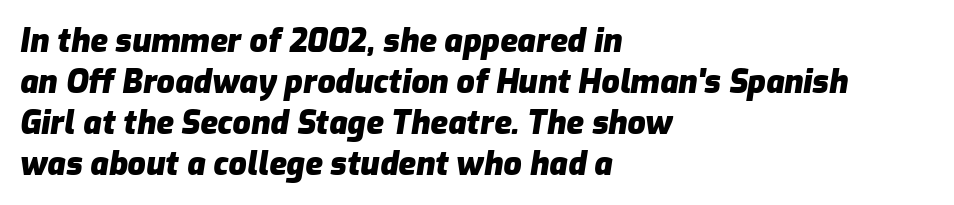
Q: Is the text bold? A: Yes.
Q: Is the text italic (slanted)? A: Yes, it leans right by about 9 degrees.
Q: Is the text underlined? A: No.
Q: How is the paragraph aligned? A: Left-aligned.
Q: Is the spacing between letters normal or unusually wide? A: Normal.
Q: Is the spacing between lines tight, normal or loose? A: Normal.
Q: Width (condensed, normal, or wide)? A: Normal.
Q: Stroke contrast? A: Low.
Q: x-height? A: Medium.
Q: Monospaced? A: No.
